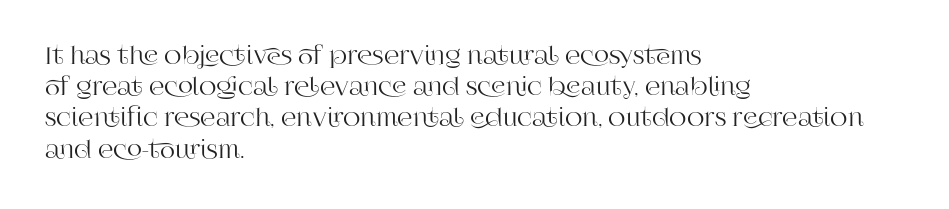
Q: Is the text italic (slanted)? A: No, it is upright.
Q: Is the text underlined? A: No.
Q: How is the paragraph aligned? A: Left-aligned.
Q: Is the spacing between letters normal or unusually wide? A: Normal.
Q: Is the spacing between lines tight, normal or loose? A: Normal.
